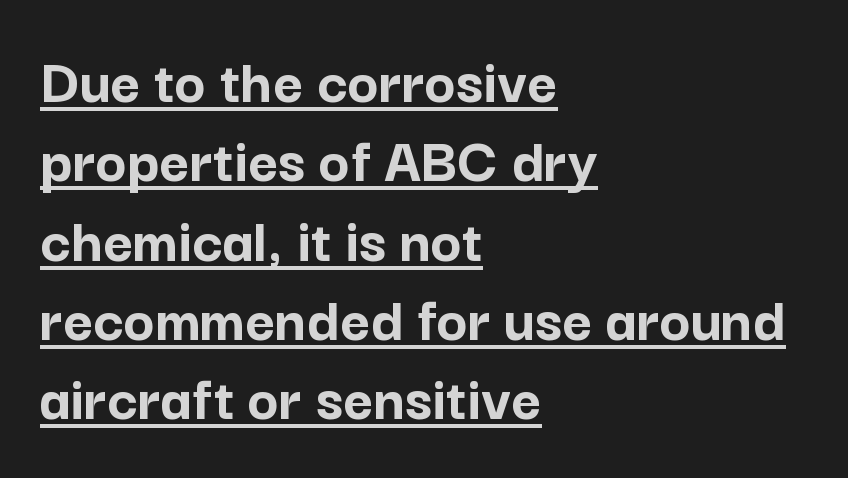
Q: Is the text bold? A: Yes.
Q: Is the text italic (slanted)? A: No, it is upright.
Q: Is the typeface a serif or a sans-serif typeface? A: Sans-serif.
Q: Is the text underlined? A: Yes.
Q: How is the paragraph aligned? A: Left-aligned.
Q: Is the spacing between letters normal or unusually wide? A: Normal.
Q: Width (condensed, normal, or wide)? A: Normal.
Q: Stroke contrast? A: Low.
Q: x-height? A: Medium.
Q: Monospaced? A: No.
